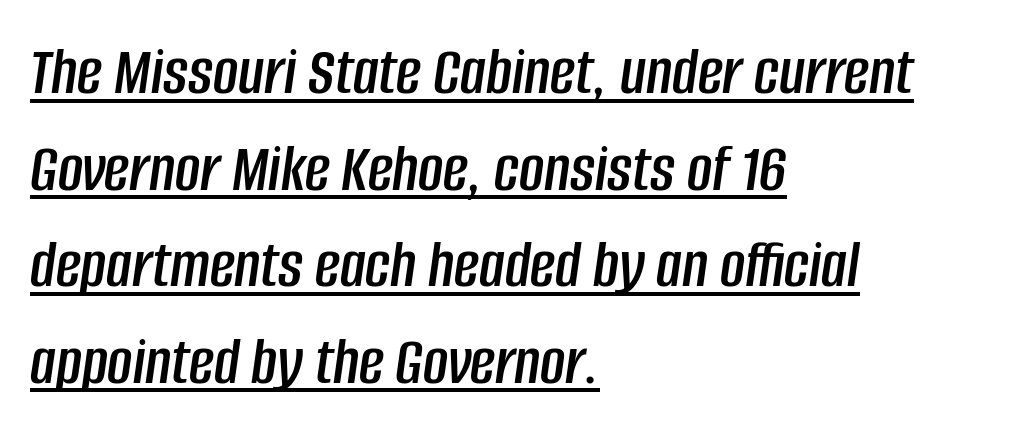
The passage shown is typed in a proportional face where columns would drift. Inter-character spacing is left at the font's built-in metrics. A student would call this left alignment; a typographer would say flush left, rag right. There's an unmistakable incline to the writing here. The passage shown stacks its lines at a standard gap.
